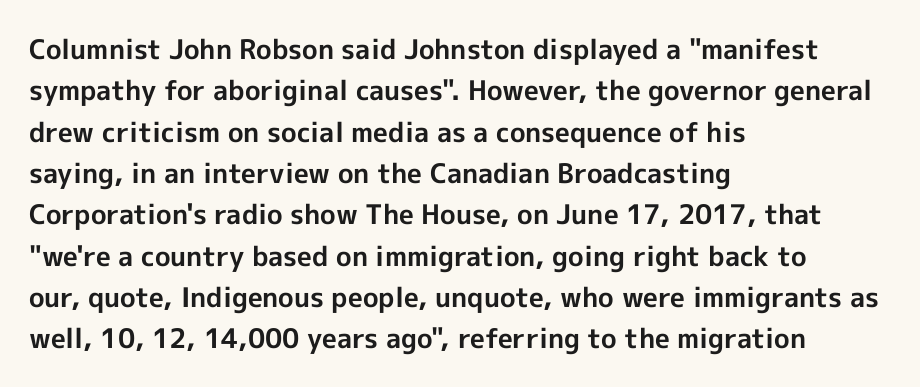
Q: Is the text bold? A: Yes.
Q: Is the text italic (slanted)? A: No, it is upright.
Q: Is the text underlined? A: No.
Q: How is the paragraph aligned? A: Left-aligned.
Q: Is the spacing between letters normal or unusually wide? A: Normal.
Q: Is the spacing between lines tight, normal or loose? A: Normal.
